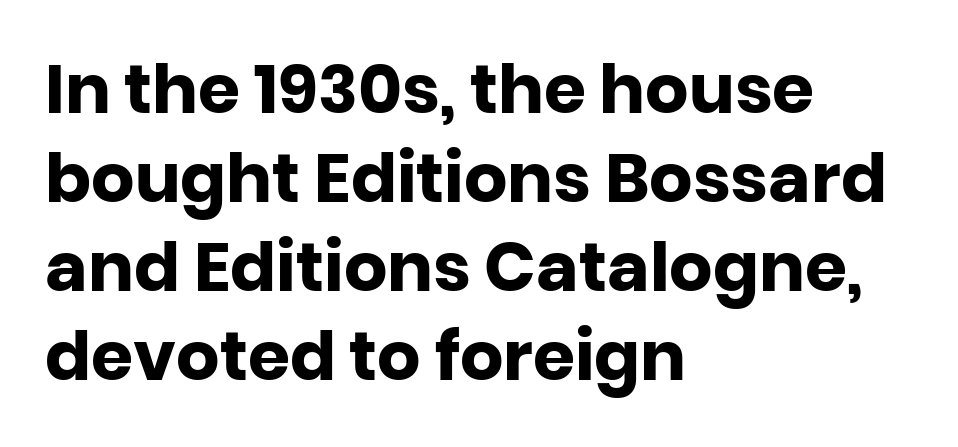
Q: Is the text bold? A: Yes.
Q: Is the text italic (slanted)? A: No, it is upright.
Q: Is the typeface a serif or a sans-serif typeface? A: Sans-serif.
Q: Is the text underlined? A: No.
Q: How is the paragraph aligned? A: Left-aligned.
Q: Is the spacing between letters normal or unusually wide? A: Normal.
Q: Is the spacing between lines tight, normal or loose? A: Normal.
Q: Width (condensed, normal, or wide)? A: Normal.
Q: Stroke contrast? A: Low.
Q: x-height? A: Large.
Q: Monospaced? A: No.
